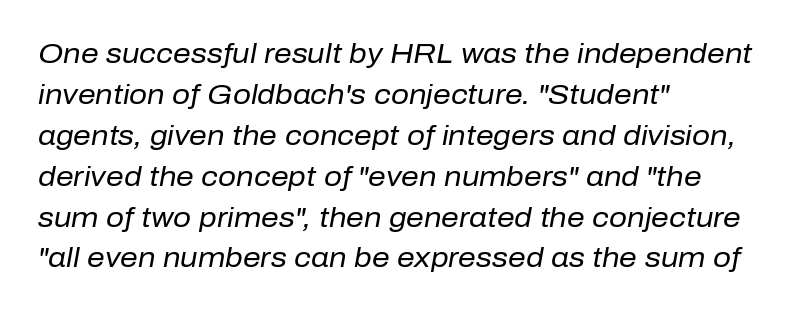
The image shows 28 px regular-weight type, italic (leaning right); set left-aligned, normal line spacing (1.46x), normal letter spacing, not underlined; low stroke contrast and a medium x-height.
